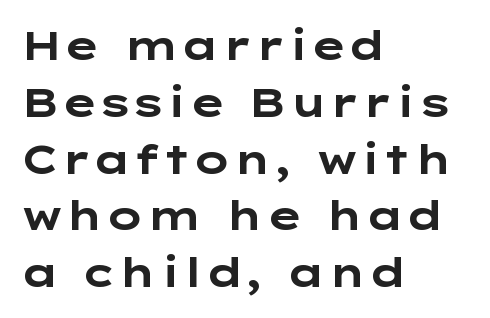
The image shows 40 px bold, wide sans-serif type, upright; set left-aligned, normal line spacing (1.42x), normal letter spacing, not underlined; low stroke contrast and a medium x-height.
